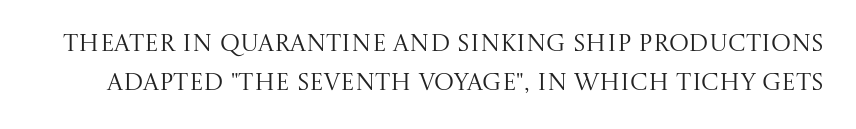
{"italic": "no", "bold": "no", "underline": "no", "line_spacing": "normal", "line_spacing_ratio": 1.63, "letter_spacing": "normal", "letter_spacing_em": 0.0, "glyph_px": 24}
